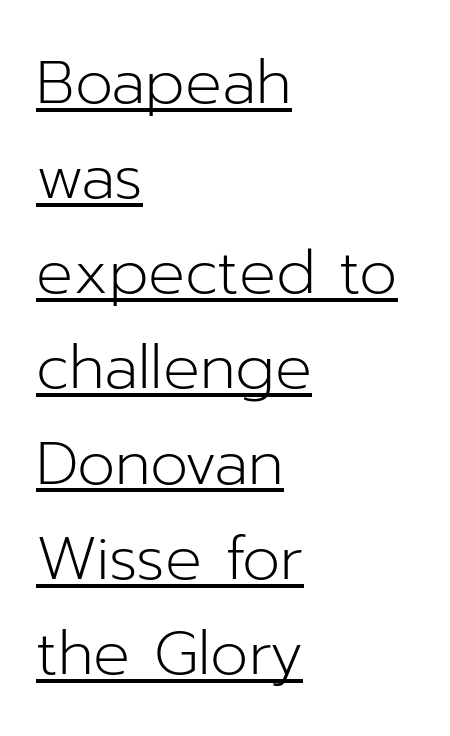
{"serif": "no", "italic": "no", "bold": "no", "weight": "light", "width": "normal", "stroke_contrast": "low", "x_height": "medium", "monospaced": "no", "underline": "yes", "align": "left", "line_spacing": "normal", "line_spacing_ratio": 1.56, "letter_spacing": "normal", "letter_spacing_em": 0.0, "glyph_px": 61}
